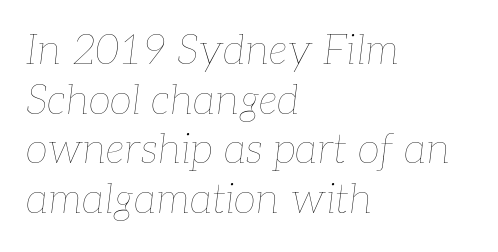
The image shows 41 px thin type, italic (leaning right); set left-aligned, line spacing 1.21x, normal letter spacing, not underlined; low stroke contrast and a medium x-height.
